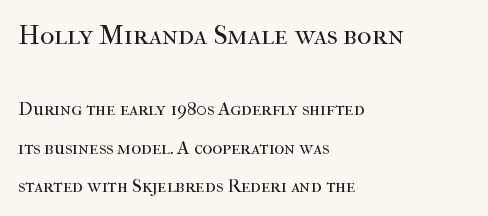
Q: Is the text bold? A: No.
Q: Is the text italic (slanted)? A: No, it is upright.
Q: Is the typeface a serif or a sans-serif typeface? A: Serif.
Q: Is the text underlined? A: No.
Q: How is the paragraph aligned? A: Left-aligned.
Q: Is the spacing between letters normal or unusually wide? A: Normal.
Q: Is the spacing between lines tight, normal or loose? A: Loose.
Q: Which block of text is set in a larger size, the first (top) or the second (bottom)? A: The first (top) one.
Q: Width (condensed, normal, or wide)? A: Normal.
Q: Stroke contrast? A: High.
Q: x-height? A: Medium.
Q: Monospaced? A: No.
